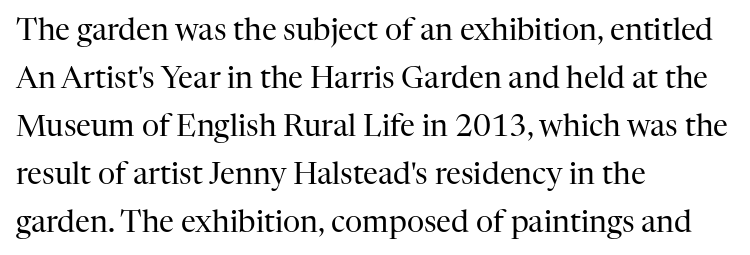
Q: Is the text bold? A: No.
Q: Is the text italic (slanted)? A: No, it is upright.
Q: Is the typeface a serif or a sans-serif typeface? A: Serif.
Q: Is the text underlined? A: No.
Q: How is the paragraph aligned? A: Left-aligned.
Q: Is the spacing between letters normal or unusually wide? A: Normal.
Q: Is the spacing between lines tight, normal or loose? A: Normal.
Q: Width (condensed, normal, or wide)? A: Normal.
Q: Stroke contrast? A: High.
Q: x-height? A: Medium.
Q: Monospaced? A: No.
